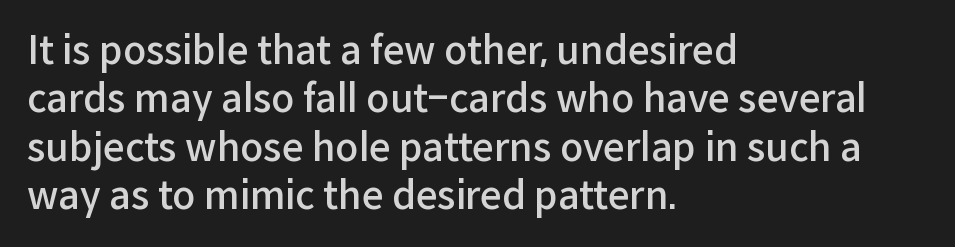
Honestly, the letter spacing is just normal — you wouldn't notice it. Horizontal bands of white between lines are of average thickness. Where is the straight margin? On the left. The passage shown is semibold, sitting just below true bold. Rendered with straight, roman letterforms. Each letter keeps its own natural width here, so spacing adapts to shape.
